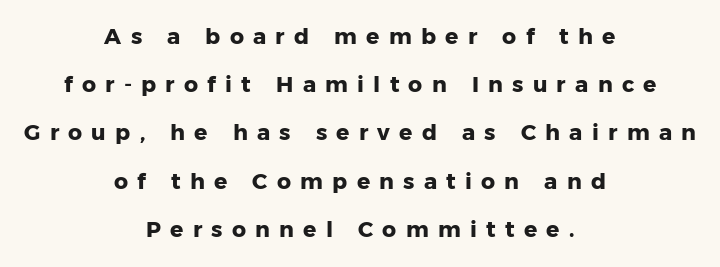
{"italic": "no", "bold": "yes", "underline": "no", "align": "center", "line_spacing": "loose", "line_spacing_ratio": 2.19, "letter_spacing": "wide", "letter_spacing_em": 0.42, "glyph_px": 22}
